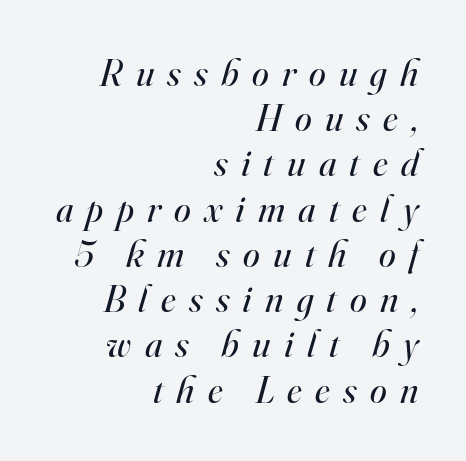
{"serif": "yes", "italic": "yes", "lean": "right", "slant_degrees": 16, "bold": "no", "weight": "regular", "width": "normal", "stroke_contrast": "high", "x_height": "small", "monospaced": "no", "underline": "no", "align": "right", "line_spacing_ratio": 1.19, "letter_spacing": "wide", "letter_spacing_em": 0.35, "glyph_px": 38}
